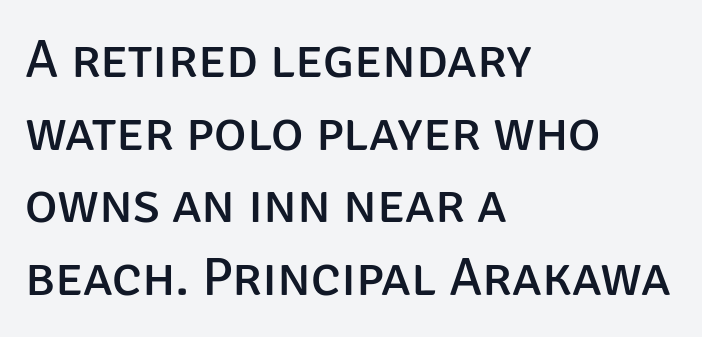
Q: Is the text bold? A: No.
Q: Is the text italic (slanted)? A: No, it is upright.
Q: Is the typeface a serif or a sans-serif typeface? A: Sans-serif.
Q: Is the text underlined? A: No.
Q: How is the paragraph aligned? A: Left-aligned.
Q: Is the spacing between letters normal or unusually wide? A: Normal.
Q: Is the spacing between lines tight, normal or loose? A: Normal.
Q: Width (condensed, normal, or wide)? A: Normal.
Q: Stroke contrast? A: Low.
Q: x-height? A: Large.
Q: Monospaced? A: No.
